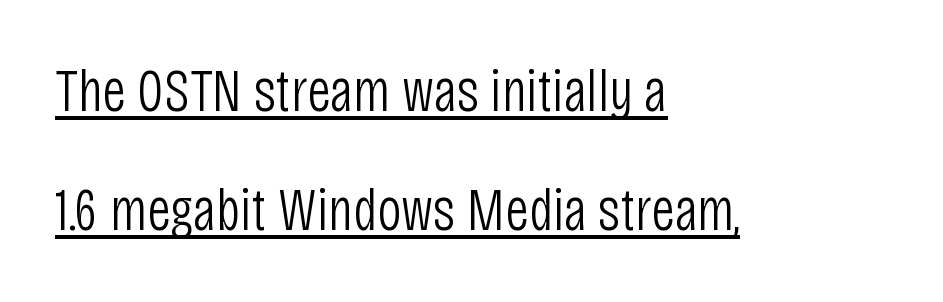
On a weight scale, this lands at 450 or below. What stands out about the letter spacing? Nothing — it is the standard amount. You can tell from the bare stems that sans-serif type was used. Notice how the passage keeps a crisp vertical edge on the left only. In terms of posture, this sample is upright.
